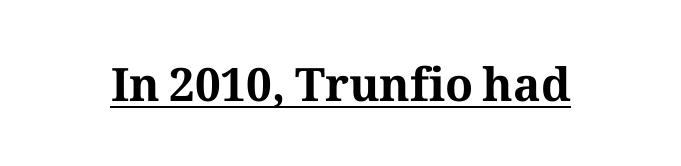
The image shows 46 px bold serif type, upright; set normal letter spacing, underlined; medium stroke contrast and a medium x-height.
